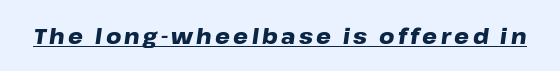
Q: Is the text bold? A: Yes.
Q: Is the text italic (slanted)? A: Yes, it leans right by about 8 degrees.
Q: Is the text underlined? A: Yes.
